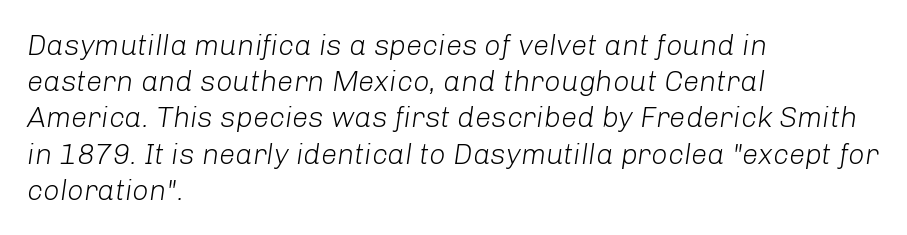
Is this a heavy cut? Hardly; it is regular or lighter. Alignment: flush left. Lines of text with bare space underneath. Notice how descenders clear the ascenders below comfortably — that's standard leading.
